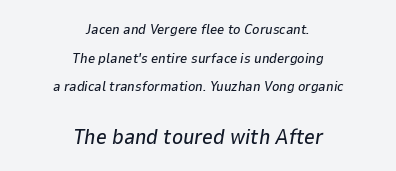
{"italic": "yes", "lean": "right", "slant_degrees": 9, "underline": "no", "align": "center", "line_spacing": "loose", "line_spacing_ratio": 2.05, "letter_spacing": "normal", "letter_spacing_em": 0.0, "larger_block": "second", "size_ratio": 1.5, "glyph_px": 21}
